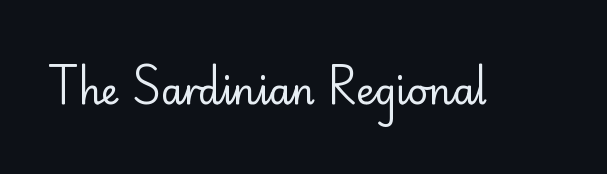
The image shows 36 px regular-weight sans-serif type, upright; set normal letter spacing, not underlined; low stroke contrast and a small x-height.
